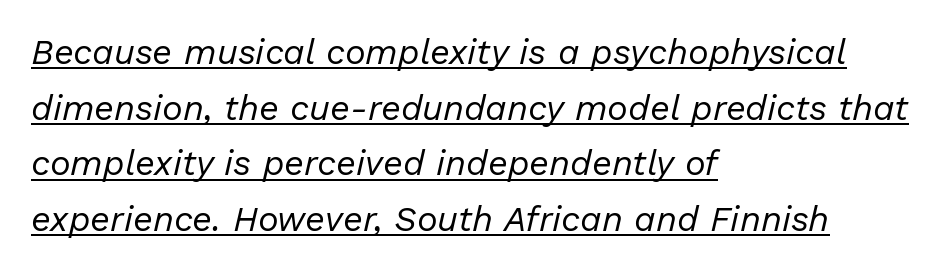
{"italic": "yes", "lean": "right", "slant_degrees": 13, "bold": "no", "weight": "regular", "width": "normal", "stroke_contrast": "low", "x_height": "medium", "monospaced": "no", "underline": "yes", "align": "left", "line_spacing": "normal", "line_spacing_ratio": 1.59, "letter_spacing": "normal", "letter_spacing_em": 0.0, "glyph_px": 35}
